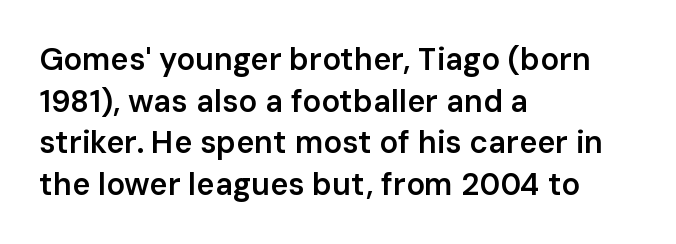
The image shows 31 px semibold sans-serif type, upright; set left-aligned, normal line spacing (1.34x), normal letter spacing, not underlined; low stroke contrast and a medium x-height.
